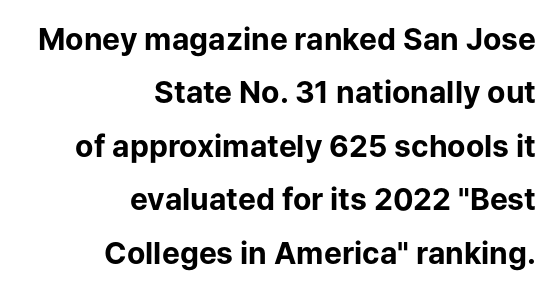
The type sits square on the baseline with zero lean. Type without underlining. Heavy, bold letterforms. Line endings align vertically; line beginnings do not. Tracking here is standard; glyphs follow each other at the usual distance.
